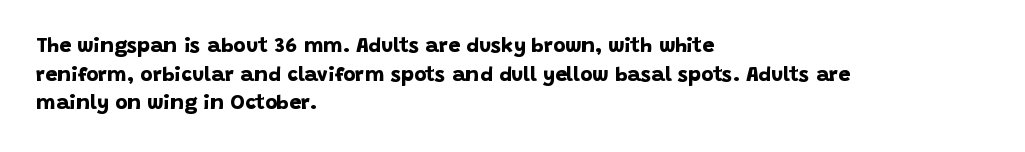
The image shows 21 px bold type; set left-aligned, normal line spacing (1.36x), normal letter spacing, not underlined.
